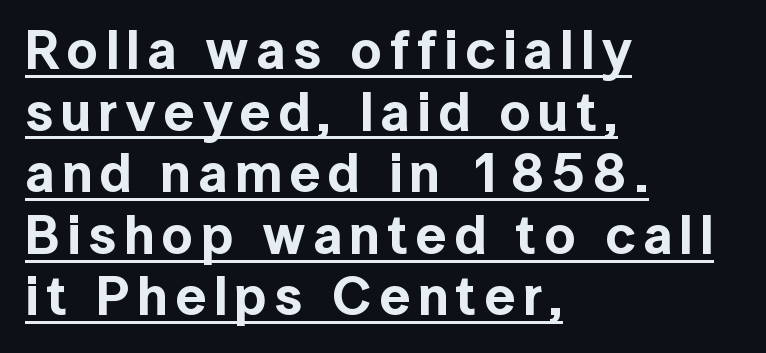
{"serif": "no", "italic": "no", "width": "normal", "x_height": "medium", "monospaced": "no", "underline": "yes", "align": "left", "line_spacing": "tight", "line_spacing_ratio": 1.12, "glyph_px": 55}
